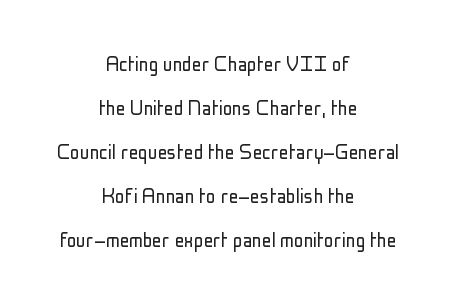
{"italic": "no", "bold": "no", "underline": "no", "align": "center", "line_spacing_ratio": 1.83, "letter_spacing": "normal", "letter_spacing_em": 0.0, "glyph_px": 24}
